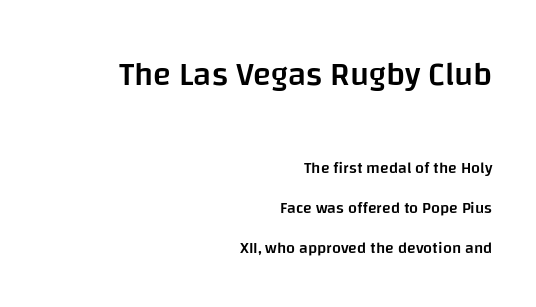
These lines are rendered in a variable-pitch font. Anything drawn beneath the words? Only blank space. A roman cut, with each character standing at attention. Each word holds together tightly as a unit, with standard inter-letter gaps. Quick note: interline space is abundant. What kind of face is this? One without serifs — a sans.
